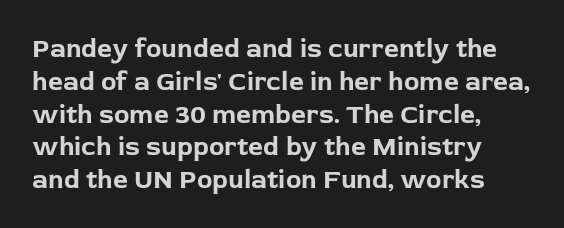
The image shows 26 px bold type, upright; set left-aligned, normal line spacing (1.26x), normal letter spacing, not underlined.
